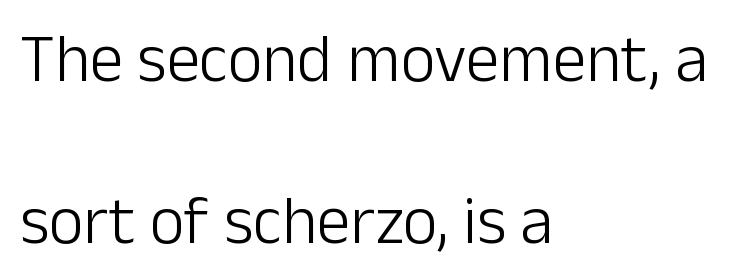
Q: Is the text bold? A: No.
Q: Is the text italic (slanted)? A: No, it is upright.
Q: Is the typeface a serif or a sans-serif typeface? A: Sans-serif.
Q: Is the text underlined? A: No.
Q: How is the paragraph aligned? A: Left-aligned.
Q: Is the spacing between letters normal or unusually wide? A: Normal.
Q: Is the spacing between lines tight, normal or loose? A: Loose.
Q: Width (condensed, normal, or wide)? A: Normal.
Q: Stroke contrast? A: Low.
Q: x-height? A: Medium.
Q: Monospaced? A: No.
